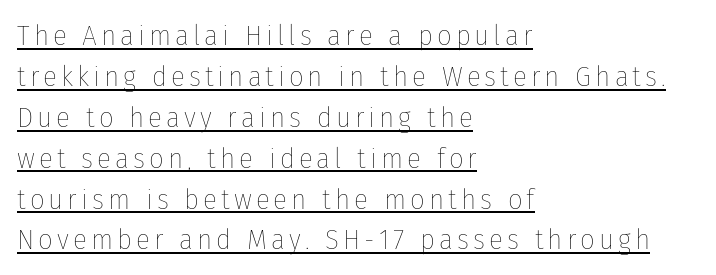
Do the characters align in a grid? No, the font is proportional. Notice how the stems are strictly vertical — no italics here. Is the type heavy? It reads as light-to-regular instead. Left-aligned paragraph, ragged on the right. This rendering features underlined lettering. In terms of leading, this rendering sits right in the middle.
